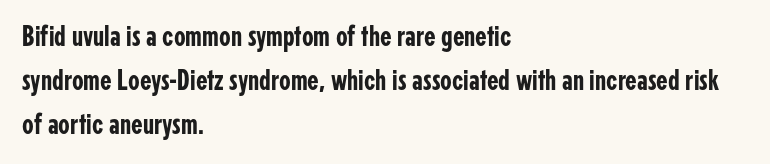
The image shows 30 px condensed sans-serif type, upright; set left-aligned, normal line spacing (1.47x), normal letter spacing, not underlined; low stroke contrast and a medium x-height.
